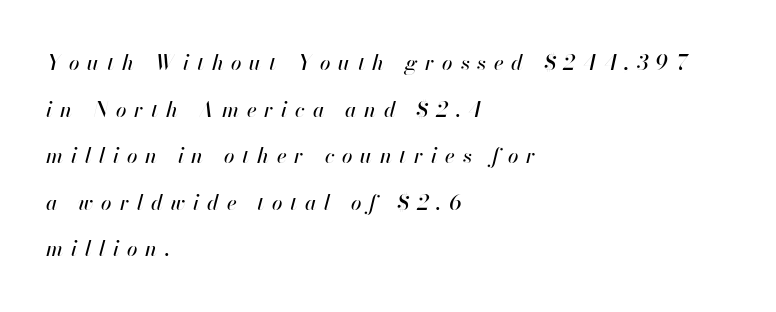
{"italic": "yes", "lean": "right", "slant_degrees": 13, "underline": "no", "align": "left", "line_spacing": "loose", "line_spacing_ratio": 2.22, "letter_spacing": "wide", "letter_spacing_em": 0.37, "glyph_px": 21}
